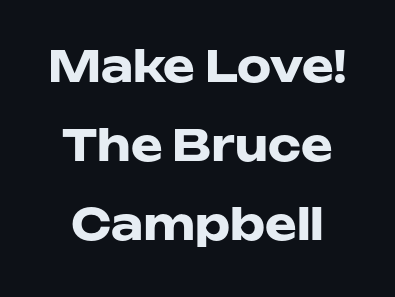
{"serif": "no", "italic": "no", "bold": "yes", "weight": "heavy", "width": "wide", "stroke_contrast": "low", "x_height": "medium", "monospaced": "no", "underline": "no", "line_spacing_ratio": 1.84, "letter_spacing": "normal", "letter_spacing_em": 0.0, "glyph_px": 43}
